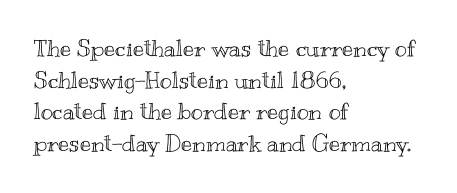
The image shows 23 px text type, upright; set left-aligned, normal line spacing (1.38x), normal letter spacing, not underlined.
